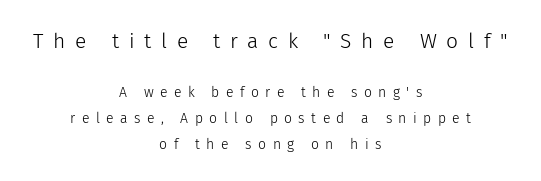
Q: Is the text bold? A: No.
Q: Is the text italic (slanted)? A: No, it is upright.
Q: Is the text underlined? A: No.
Q: How is the paragraph aligned? A: Centered.
Q: Is the spacing between letters normal or unusually wide? A: Unusually wide.
Q: Which block of text is set in a larger size, the first (top) or the second (bottom)? A: The first (top) one.
